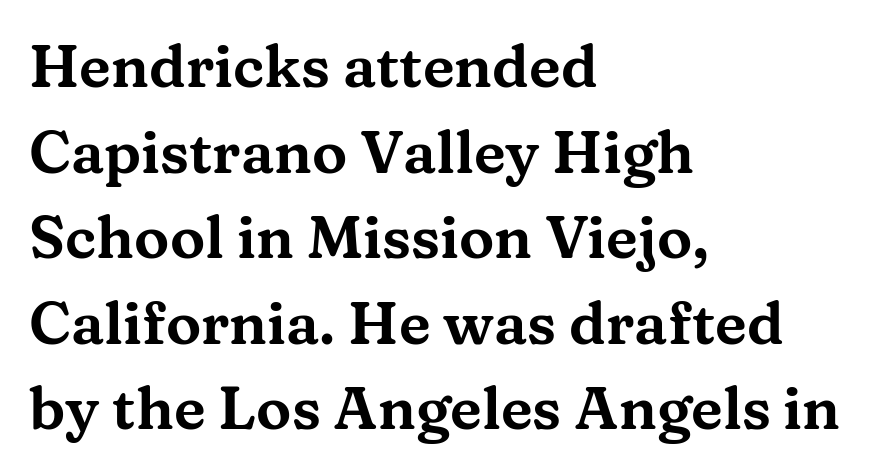
Q: Is the text italic (slanted)? A: No, it is upright.
Q: Is the typeface a serif or a sans-serif typeface? A: Serif.
Q: Is the text underlined? A: No.
Q: How is the paragraph aligned? A: Left-aligned.
Q: Is the spacing between letters normal or unusually wide? A: Normal.
Q: Is the spacing between lines tight, normal or loose? A: Normal.
Q: Width (condensed, normal, or wide)? A: Wide.
Q: Stroke contrast? A: Medium.
Q: x-height? A: Medium.
Q: Monospaced? A: No.
